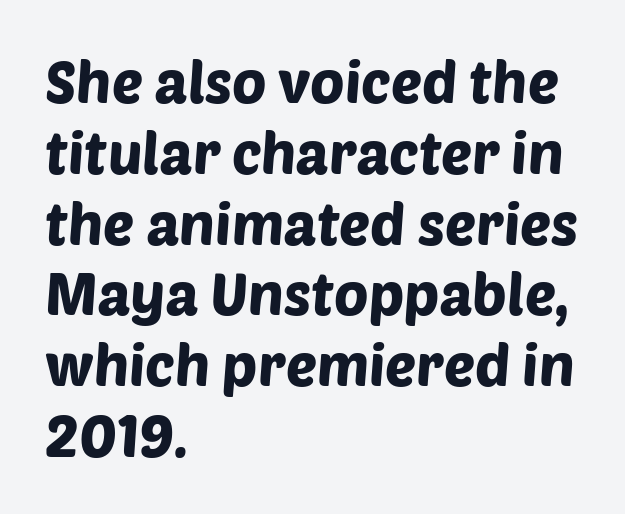
{"serif": "no", "width": "normal", "stroke_contrast": "low", "x_height": "large", "monospaced": "no", "underline": "no", "align": "left", "line_spacing_ratio": 1.22, "letter_spacing": "normal", "letter_spacing_em": 0.0, "glyph_px": 58}
